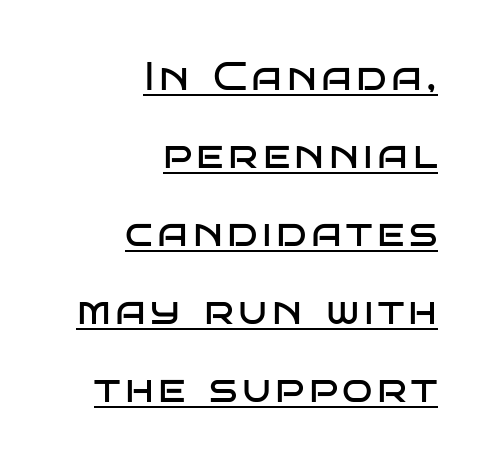
The image shows 40 px regular-weight, wide sans-serif type, upright; set right-aligned, loose line spacing (1.95x), underlined; low stroke contrast and a large x-height.
